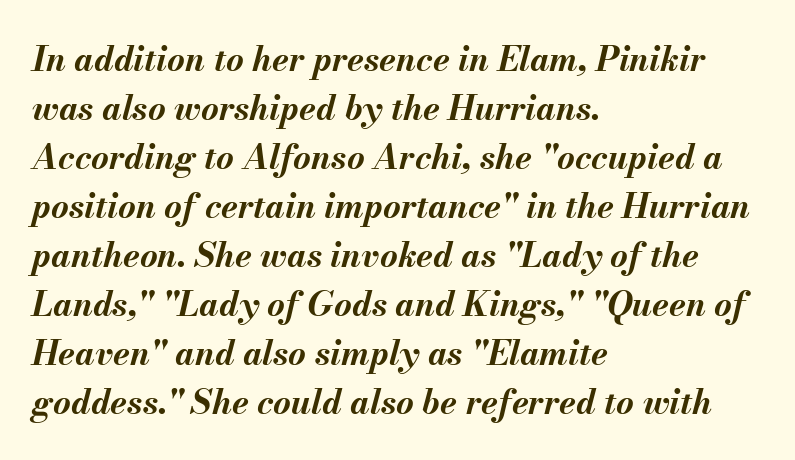
Italic: yes, the glyphs are oblique. These words are printed bold, with thick strokes throughout. This rendering leaves character spacing at its baseline value. Spacing verdict: proportional, widths tailored to each character. Notice how the passage keeps a crisp vertical edge on the left only. This rendering features lettering with no underline.
